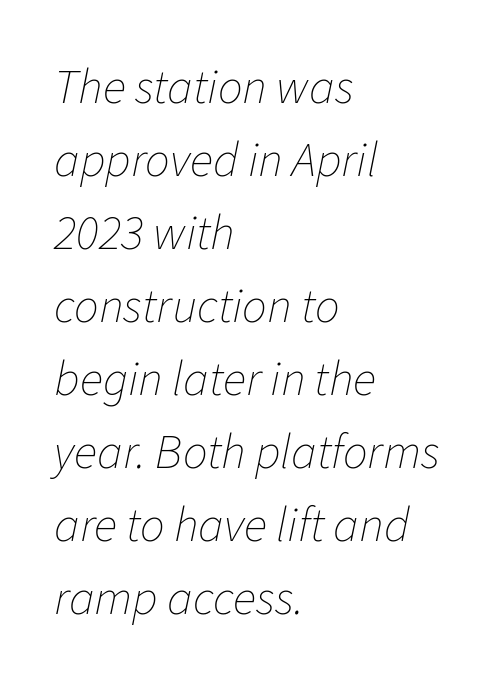
{"italic": "yes", "lean": "right", "slant_degrees": 11, "bold": "no", "weight": "thin", "width": "normal", "stroke_contrast": "low", "x_height": "medium", "monospaced": "no", "underline": "no", "align": "left", "line_spacing": "normal", "line_spacing_ratio": 1.49, "letter_spacing": "normal", "letter_spacing_em": 0.0, "glyph_px": 49}
